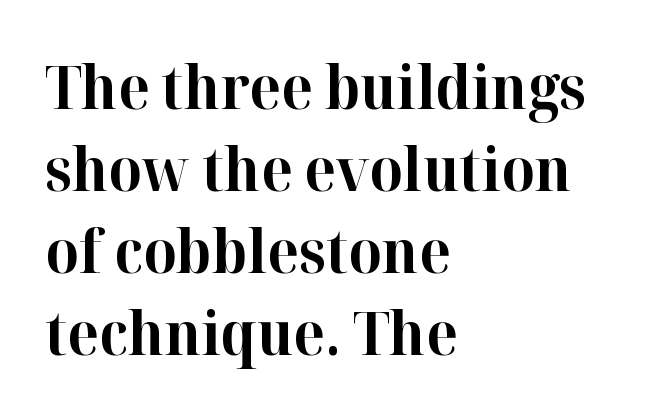
This sample uses plain, unmodified letter spacing. Is this a fixed-width face? No — the glyphs have proportional, varying widths. Underlining? Definitely not there. If you drew a ruler down the left edge, every line would touch it.
